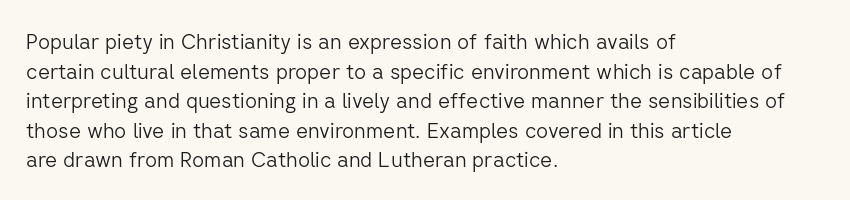
{"italic": "no", "bold": "no", "underline": "no", "align": "left", "line_spacing": "normal", "line_spacing_ratio": 1.41, "letter_spacing": "normal", "letter_spacing_em": 0.0, "glyph_px": 21}
